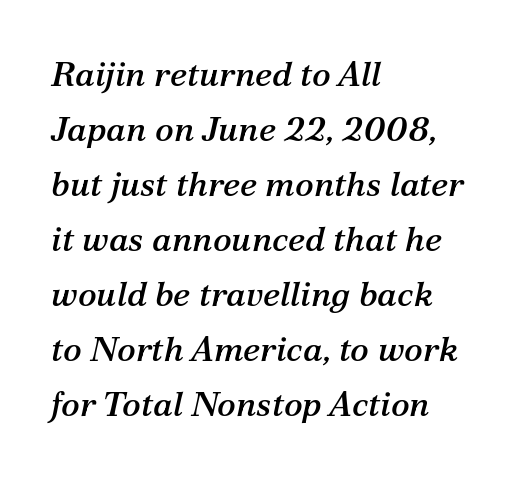
What kind of face is this? One with serifs. It's the slanting kind of type. Short and long lines alike share a common starting point at left. These lines keep a tight, regular rhythm from letter to letter. The strip under each line holds only bare page.
